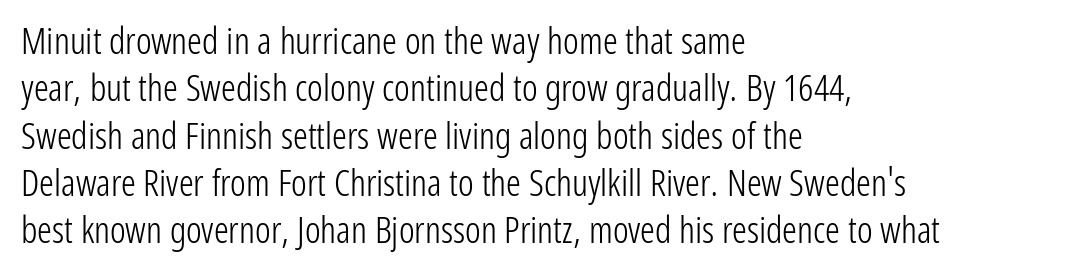
Q: Is the text bold? A: No.
Q: Is the text italic (slanted)? A: No, it is upright.
Q: Is the typeface a serif or a sans-serif typeface? A: Sans-serif.
Q: Is the text underlined? A: No.
Q: How is the paragraph aligned? A: Left-aligned.
Q: Is the spacing between letters normal or unusually wide? A: Normal.
Q: Is the spacing between lines tight, normal or loose? A: Normal.
Q: Width (condensed, normal, or wide)? A: Condensed.
Q: Stroke contrast? A: Low.
Q: x-height? A: Medium.
Q: Monospaced? A: No.
